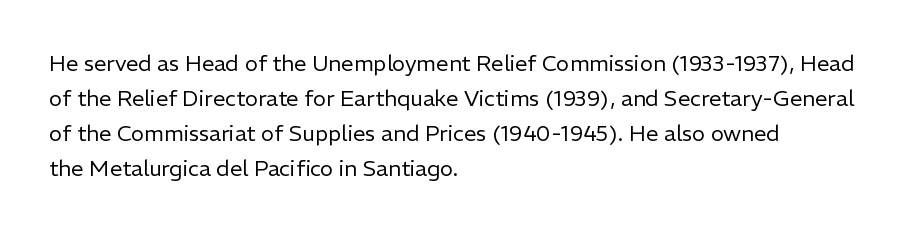
Every stem runs plumb, perpendicular to the baseline. Ink coverage per letter is moderate at most. Does extra space separate the letters? No, they use regular spacing. Line starts are locked; line ends wander. If you measured baseline to baseline, you'd find a middling distance.
